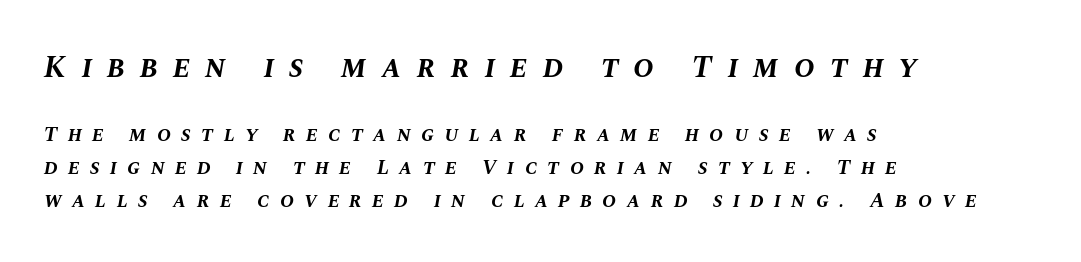
Q: Is the text bold? A: Yes.
Q: Is the text italic (slanted)? A: Yes, it leans right by about 10 degrees.
Q: Is the text underlined? A: No.
Q: How is the paragraph aligned? A: Left-aligned.
Q: Is the spacing between letters normal or unusually wide? A: Unusually wide.
Q: Is the spacing between lines tight, normal or loose? A: Normal.
Q: Which block of text is set in a larger size, the first (top) or the second (bottom)? A: The first (top) one.
Q: Width (condensed, normal, or wide)? A: Normal.
Q: Stroke contrast? A: Medium.
Q: x-height? A: Large.
Q: Monospaced? A: No.
